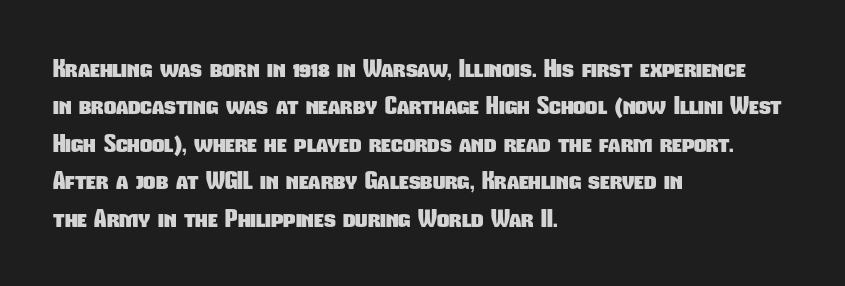
The image shows 24 px bold type; set left-aligned, normal line spacing (1.56x), normal letter spacing, not underlined.
